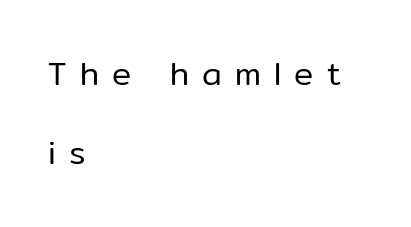
Typographically, this falls in the sans-serif category. Loose tracking; the words dissolve into strings of separated letters. Descender tails drop into unmarked territory. One-word summary of the alignment: left. Note the varied advance widths — an 'i' is clearly narrower than an 'm'. Every character sits straight up, as roman type does.
